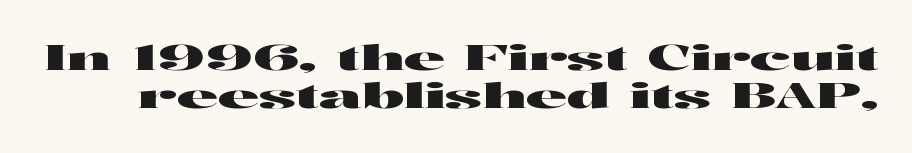
Q: Is the text italic (slanted)? A: No, it is upright.
Q: Is the typeface a serif or a sans-serif typeface? A: Sans-serif.
Q: Is the text underlined? A: No.
Q: Is the spacing between letters normal or unusually wide? A: Normal.
Q: Is the spacing between lines tight, normal or loose? A: Tight.
Q: Width (condensed, normal, or wide)? A: Wide.
Q: Stroke contrast? A: High.
Q: x-height? A: Medium.
Q: Monospaced? A: No.
